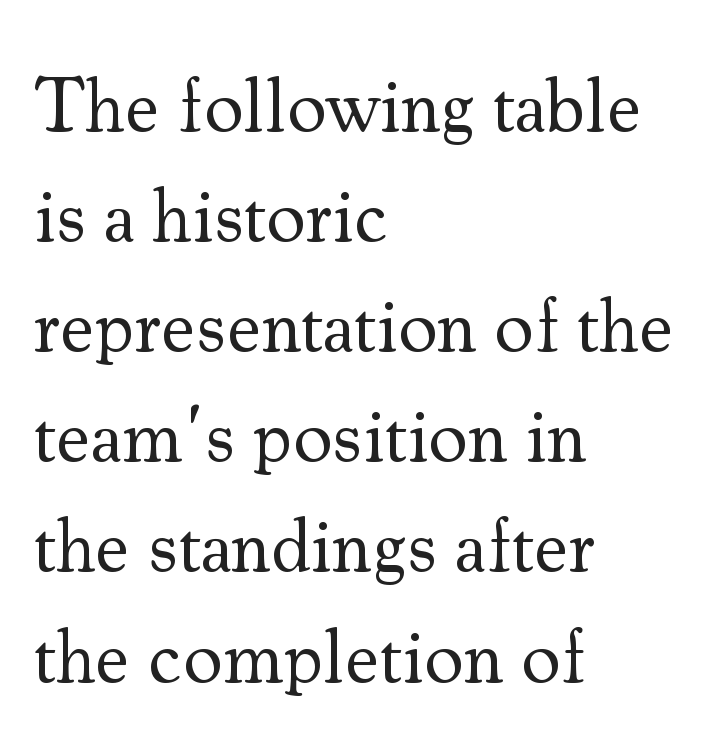
The image shows 77 px regular-weight serif type, upright; set left-aligned, normal line spacing (1.43x), normal letter spacing, not underlined; medium stroke contrast and a small x-height.
